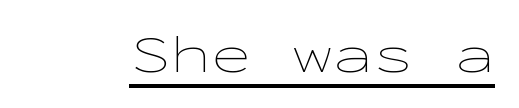
Letter spacing: default. Posture: upright roman. Do the characters align in a grid? Yes, the font is monospaced. Heft: none added — not bold. Caption: lettering with a line underneath.
